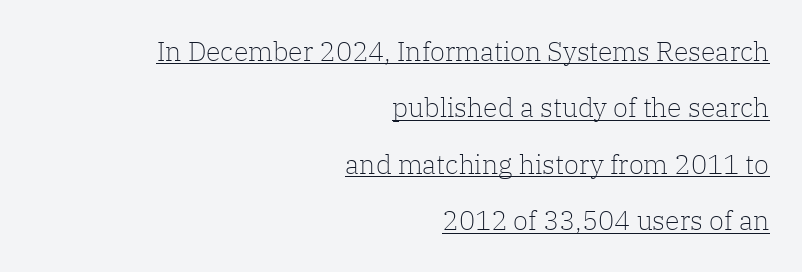
{"italic": "no", "bold": "no", "underline": "yes", "align": "right", "line_spacing": "loose", "line_spacing_ratio": 2.09, "letter_spacing": "normal", "letter_spacing_em": 0.0, "glyph_px": 27}
